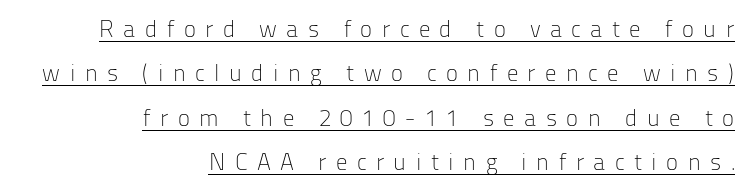
Summary of vertical rhythm: relaxed, with wide interline spacing. The passage is arranged like a letterhead date or caption credit — flush right. Loose tracking; the words dissolve into strings of separated letters. Underlining? Definitely there. Notice how the stems are strictly vertical — no italics here.
